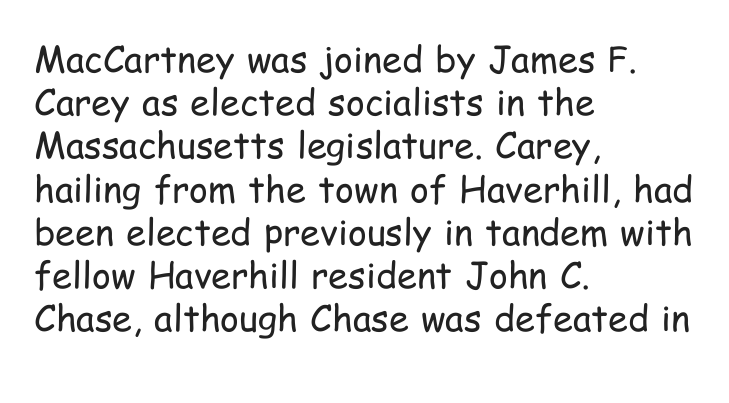
{"serif": "no", "italic": "no", "bold": "no", "weight": "regular", "width": "condensed", "stroke_contrast": "low", "x_height": "medium", "monospaced": "no", "underline": "no", "align": "left", "line_spacing_ratio": 1.2, "letter_spacing": "normal", "letter_spacing_em": 0.0, "glyph_px": 36}
